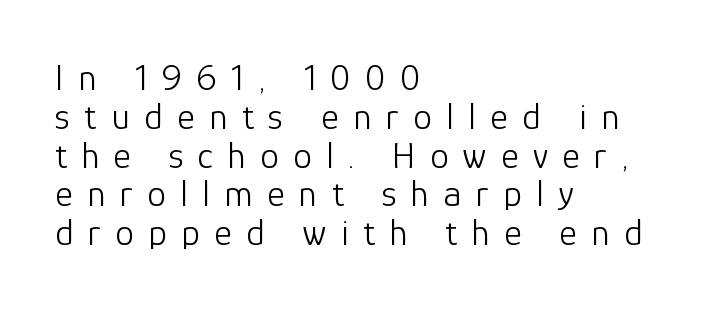
{"serif": "no", "italic": "no", "bold": "no", "weight": "light", "width": "normal", "stroke_contrast": "low", "x_height": "medium", "monospaced": "no", "underline": "no", "align": "left", "line_spacing": "tight", "line_spacing_ratio": 1.02, "letter_spacing": "wide", "letter_spacing_em": 0.38, "glyph_px": 38}
